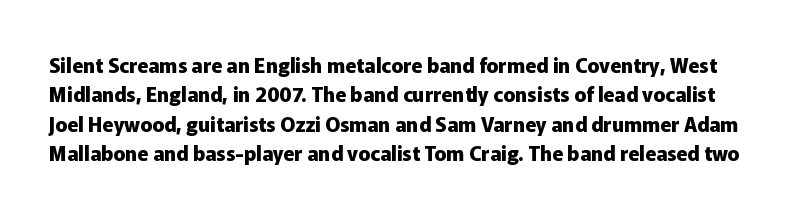
Q: Is the text bold? A: Yes.
Q: Is the text italic (slanted)? A: No, it is upright.
Q: Is the text underlined? A: No.
Q: Is the spacing between letters normal or unusually wide? A: Normal.
Q: Is the spacing between lines tight, normal or loose? A: Normal.
